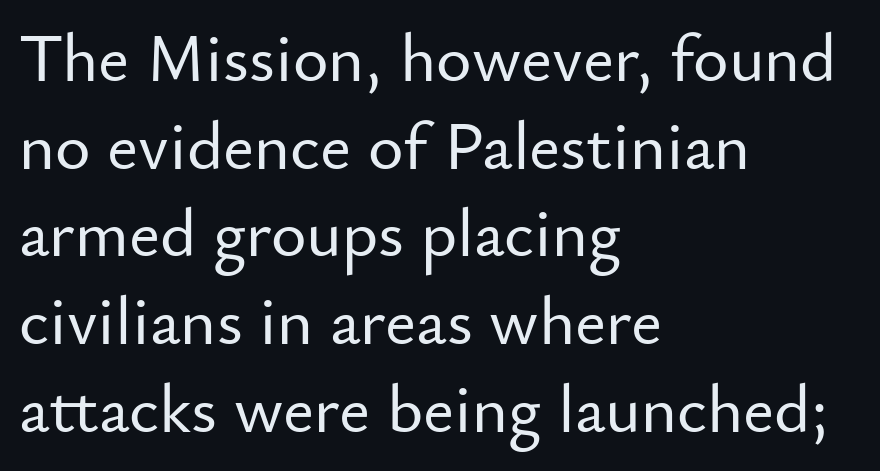
The image shows 68 px sans-serif type, upright; set left-aligned, normal line spacing (1.29x), normal letter spacing, not underlined; low stroke contrast and a small x-height.
